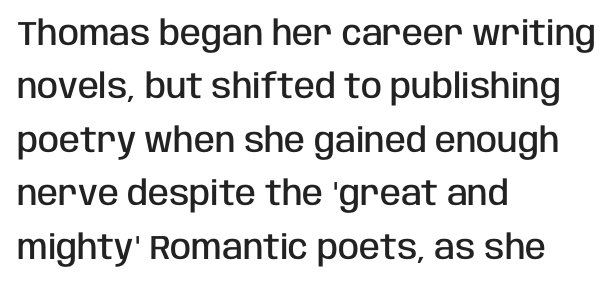
Unmarked baselines from the first word to the last. Standard letterfit; no display-style spreading of the glyphs. In terms of letterform style, serifs are entirely absent. Summary of weight: moderately heavy, a semibold. Each letter keeps its own natural width here, so spacing adapts to shape. Posture: upright roman.
